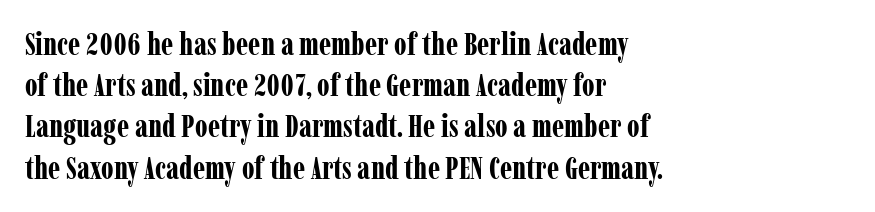
Q: Is the text bold? A: Yes.
Q: Is the text italic (slanted)? A: No, it is upright.
Q: Is the typeface a serif or a sans-serif typeface? A: Serif.
Q: Is the text underlined? A: No.
Q: How is the paragraph aligned? A: Left-aligned.
Q: Is the spacing between letters normal or unusually wide? A: Normal.
Q: Is the spacing between lines tight, normal or loose? A: Normal.
Q: Width (condensed, normal, or wide)? A: Condensed.
Q: Stroke contrast? A: Low.
Q: x-height? A: Medium.
Q: Monospaced? A: No.
